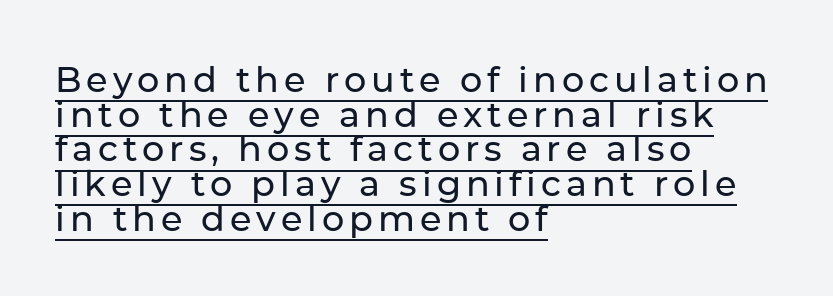
{"serif": "no", "italic": "no", "width": "normal", "stroke_contrast": "low", "x_height": "medium", "monospaced": "no", "underline": "yes", "align": "left", "line_spacing": "tight", "line_spacing_ratio": 0.99, "glyph_px": 35}
